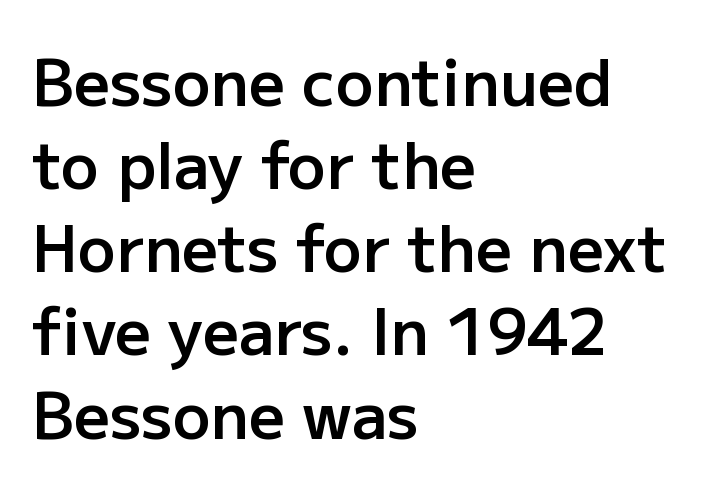
{"serif": "no", "italic": "no", "bold": "semi", "weight": "semibold", "width": "normal", "stroke_contrast": "low", "x_height": "medium", "monospaced": "no", "underline": "no", "align": "left", "line_spacing": "normal", "line_spacing_ratio": 1.32, "letter_spacing": "normal", "letter_spacing_em": 0.0, "glyph_px": 63}
